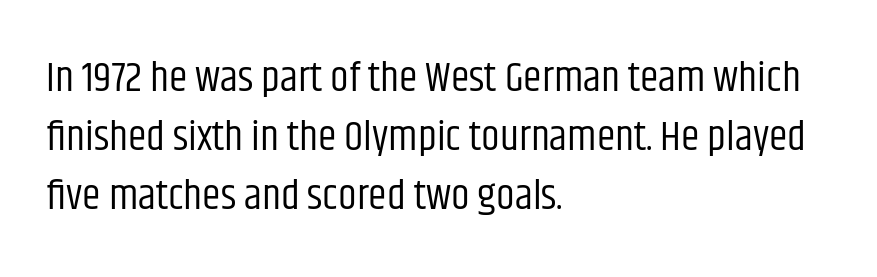
{"serif": "no", "italic": "no", "bold": "no", "weight": "regular", "width": "condensed", "stroke_contrast": "low", "x_height": "large", "monospaced": "no", "underline": "no", "align": "left", "line_spacing": "normal", "line_spacing_ratio": 1.41, "letter_spacing": "normal", "letter_spacing_em": 0.0, "glyph_px": 42}
